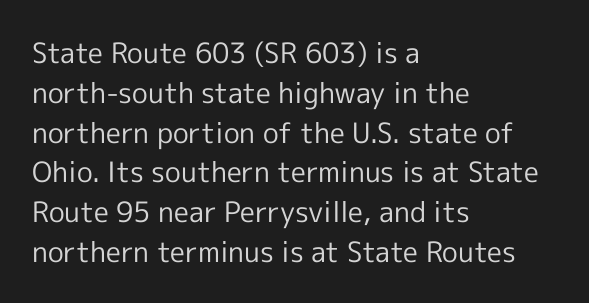
{"serif": "no", "italic": "no", "bold": "no", "weight": "regular", "width": "normal", "x_height": "medium", "monospaced": "no", "underline": "no", "align": "left", "line_spacing": "normal", "line_spacing_ratio": 1.42, "letter_spacing": "normal", "letter_spacing_em": 0.0, "glyph_px": 28}
